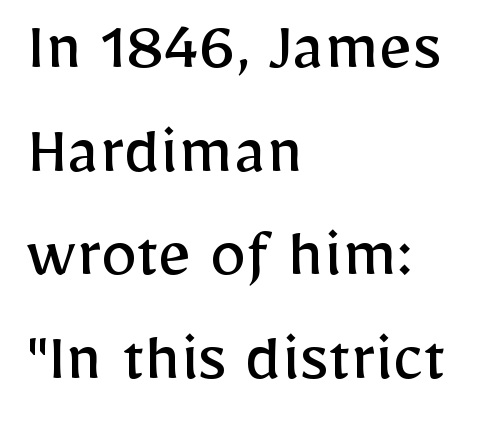
Q: Is the text bold? A: No.
Q: Is the text italic (slanted)? A: No, it is upright.
Q: Is the typeface a serif or a sans-serif typeface? A: Sans-serif.
Q: Is the text underlined? A: No.
Q: How is the paragraph aligned? A: Left-aligned.
Q: Is the spacing between letters normal or unusually wide? A: Normal.
Q: Is the spacing between lines tight, normal or loose? A: Normal.
Q: Width (condensed, normal, or wide)? A: Normal.
Q: Stroke contrast? A: Low.
Q: x-height? A: Medium.
Q: Monospaced? A: No.
